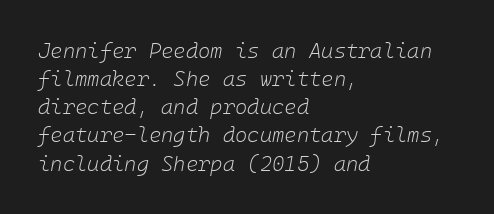
{"italic": "yes", "lean": "right", "slant_degrees": 10, "bold": "no", "underline": "no", "align": "left", "line_spacing": "normal", "line_spacing_ratio": 1.34, "letter_spacing": "normal", "letter_spacing_em": 0.0, "glyph_px": 21}
